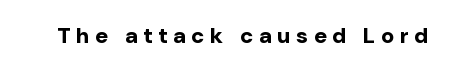
In terms of posture, this sample is upright. Emphasis by weight is at full strength: bold. Descender tails drop into unmarked territory. Loose tracking; the words dissolve into strings of separated letters.
